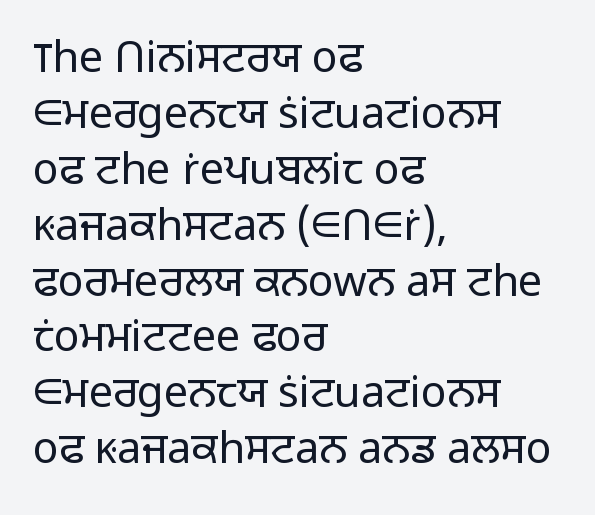
The image shows 43 px light sans-serif type, upright; set left-aligned, normal line spacing (1.3x), normal letter spacing, not underlined; low stroke contrast and a medium x-height.
